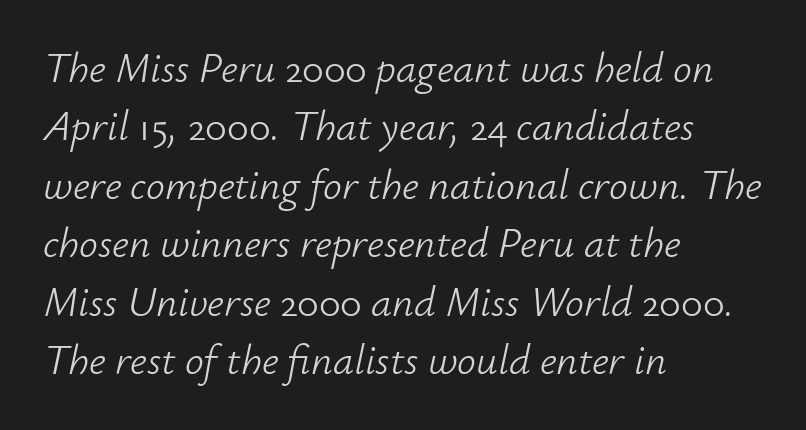
Q: Is the text bold? A: No.
Q: Is the text italic (slanted)? A: Yes, it leans right by about 12 degrees.
Q: Is the text underlined? A: No.
Q: How is the paragraph aligned? A: Left-aligned.
Q: Is the spacing between letters normal or unusually wide? A: Normal.
Q: Is the spacing between lines tight, normal or loose? A: Normal.
Q: Width (condensed, normal, or wide)? A: Normal.
Q: Stroke contrast? A: Low.
Q: x-height? A: Small.
Q: Monospaced? A: No.
